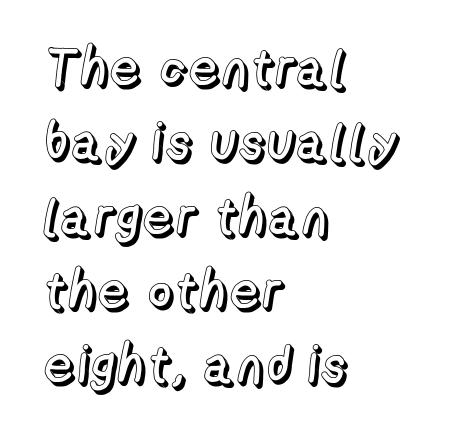
{"width": "normal", "x_height": "medium", "monospaced": "no", "underline": "no", "align": "left", "line_spacing": "normal", "line_spacing_ratio": 1.43, "letter_spacing": "normal", "letter_spacing_em": 0.0, "glyph_px": 52}
